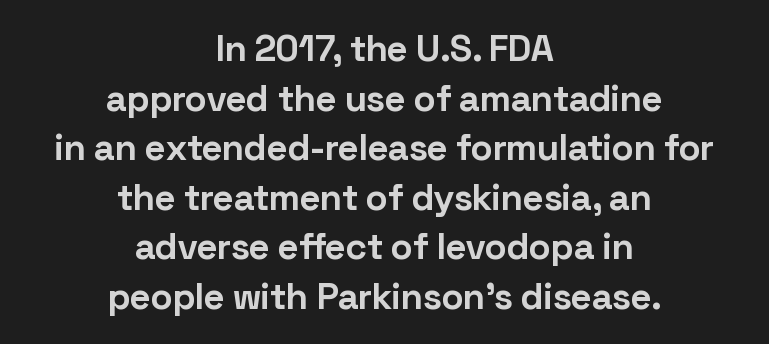
Q: Is the text bold? A: Yes.
Q: Is the text italic (slanted)? A: No, it is upright.
Q: Is the typeface a serif or a sans-serif typeface? A: Sans-serif.
Q: Is the text underlined? A: No.
Q: How is the paragraph aligned? A: Centered.
Q: Is the spacing between letters normal or unusually wide? A: Normal.
Q: Is the spacing between lines tight, normal or loose? A: Normal.
Q: Width (condensed, normal, or wide)? A: Normal.
Q: Stroke contrast? A: Low.
Q: x-height? A: Medium.
Q: Monospaced? A: No.
